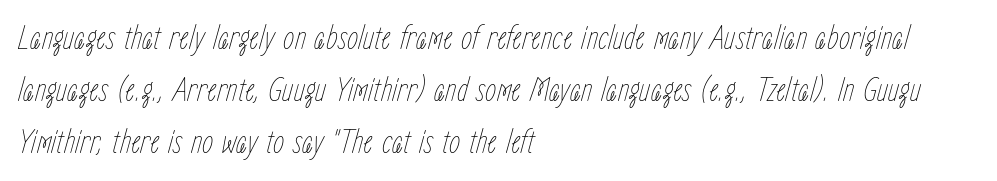
The passage shown is not bold in any degree. Letters rest on an invisible, unmarked baseline. Tracking here is standard; glyphs follow each other at the usual distance. Designer's note — italics engaged. A typesetter would call this proportional, since set widths differ per character. Horizontal bands of white between lines are of average thickness.
